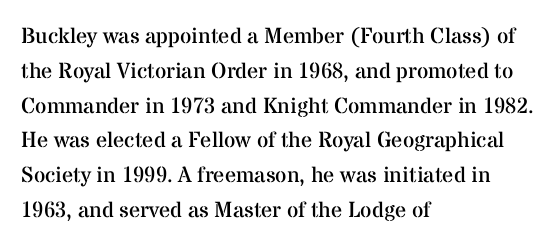
All the whitespace from short lines collects on the right. No extra tracking has been applied to these lines. Characters remain perfectly vertical along every line. The space beneath each line is pristine and unruled. Vertical stems look standard width or narrower in stroke.
